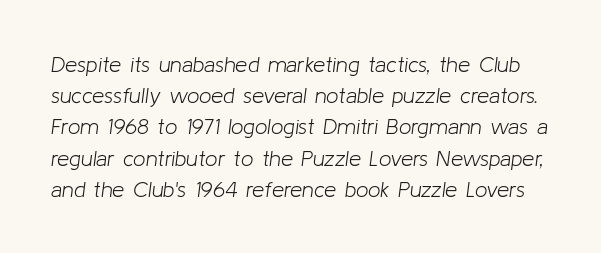
Q: Is the text bold? A: No.
Q: Is the text italic (slanted)? A: Yes, it leans right by about 8 degrees.
Q: Is the text underlined? A: No.
Q: Is the spacing between letters normal or unusually wide? A: Normal.
Q: Is the spacing between lines tight, normal or loose? A: Normal.
